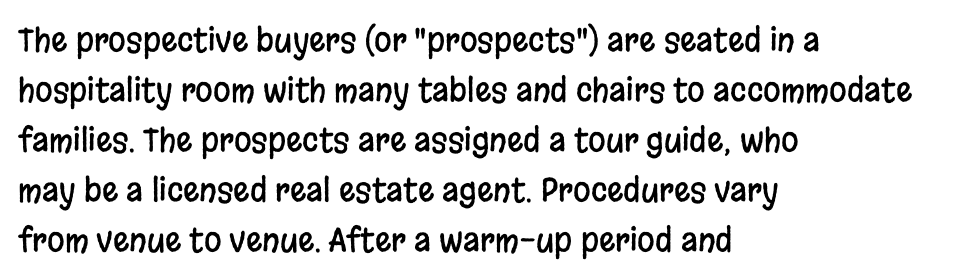
Q: Is the text italic (slanted)? A: No, it is upright.
Q: Is the typeface a serif or a sans-serif typeface? A: Sans-serif.
Q: Is the text underlined? A: No.
Q: How is the paragraph aligned? A: Left-aligned.
Q: Is the spacing between letters normal or unusually wide? A: Normal.
Q: Is the spacing between lines tight, normal or loose? A: Normal.
Q: Width (condensed, normal, or wide)? A: Condensed.
Q: Stroke contrast? A: Low.
Q: x-height? A: Large.
Q: Monospaced? A: No.
